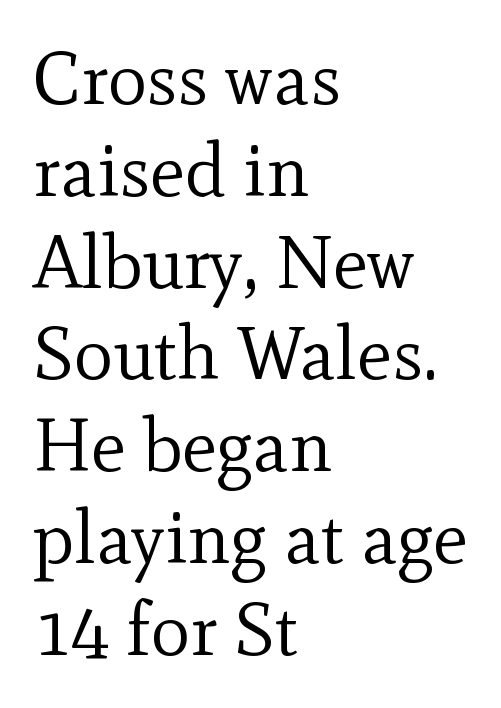
Q: Is the text bold? A: No.
Q: Is the text italic (slanted)? A: No, it is upright.
Q: Is the typeface a serif or a sans-serif typeface? A: Serif.
Q: Is the text underlined? A: No.
Q: How is the paragraph aligned? A: Left-aligned.
Q: Is the spacing between letters normal or unusually wide? A: Normal.
Q: Width (condensed, normal, or wide)? A: Normal.
Q: x-height? A: Small.
Q: Monospaced? A: No.
